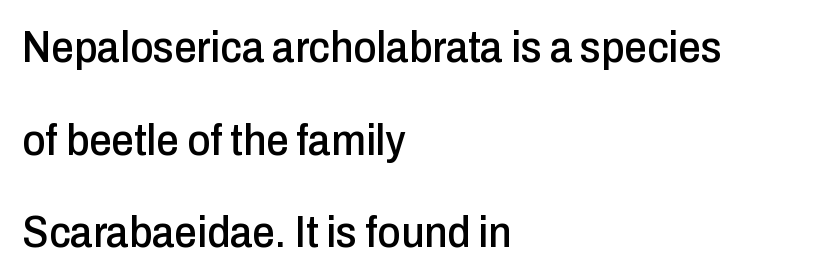
The image shows 45 px condensed sans-serif type, upright; set left-aligned, loose line spacing (2.06x), normal letter spacing, not underlined; low stroke contrast and a medium x-height.
